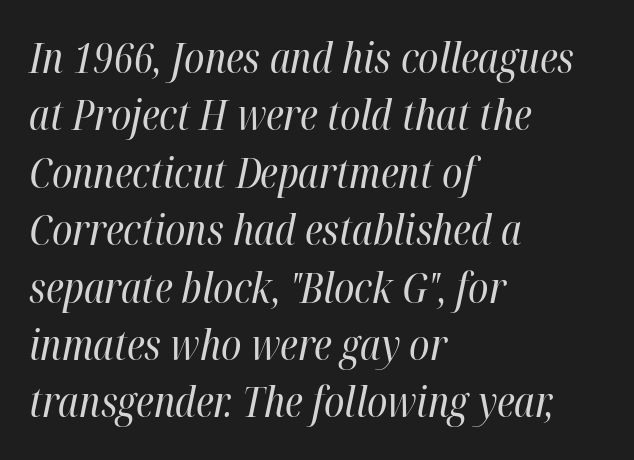
{"italic": "yes", "lean": "right", "slant_degrees": 12, "bold": "no", "weight": "regular", "width": "condensed", "stroke_contrast": "high", "x_height": "medium", "monospaced": "no", "underline": "no", "align": "left", "line_spacing": "normal", "line_spacing_ratio": 1.4, "letter_spacing": "normal", "letter_spacing_em": 0.0, "glyph_px": 41}
